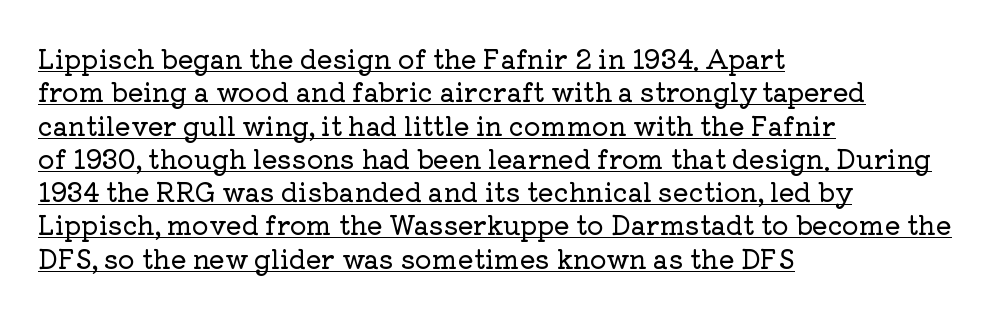
Q: Is the text italic (slanted)? A: No, it is upright.
Q: Is the text underlined? A: Yes.
Q: How is the paragraph aligned? A: Left-aligned.
Q: Is the spacing between letters normal or unusually wide? A: Normal.
Q: Is the spacing between lines tight, normal or loose? A: Normal.
